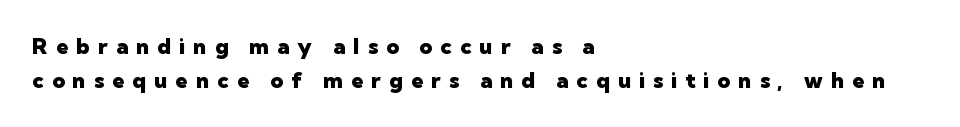
The image shows 22 px bold type, upright; set left-aligned, normal line spacing (1.55x), unusually wide letter spacing (+0.37 em), not underlined.
